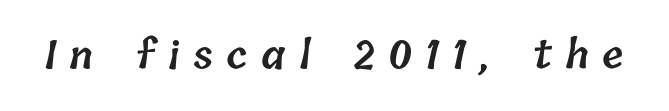
{"bold": "semi", "weight": "semibold", "width": "normal", "stroke_contrast": "low", "x_height": "medium", "monospaced": "no", "underline": "no", "letter_spacing": "wide", "letter_spacing_em": 0.34, "glyph_px": 39}
